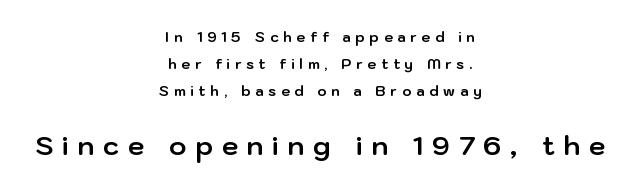
The image shows 26 px bold type, upright; set centered, loose line spacing (1.92x), unusually wide letter spacing (+0.35 em), not underlined; the second (bottom) block is 1.86x larger.
